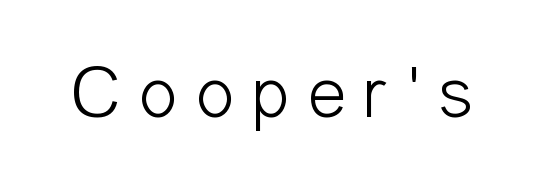
{"serif": "no", "italic": "no", "bold": "no", "weight": "light", "width": "condensed", "stroke_contrast": "low", "x_height": "medium", "monospaced": "no", "underline": "no", "letter_spacing": "wide", "letter_spacing_em": 0.23, "glyph_px": 74}
